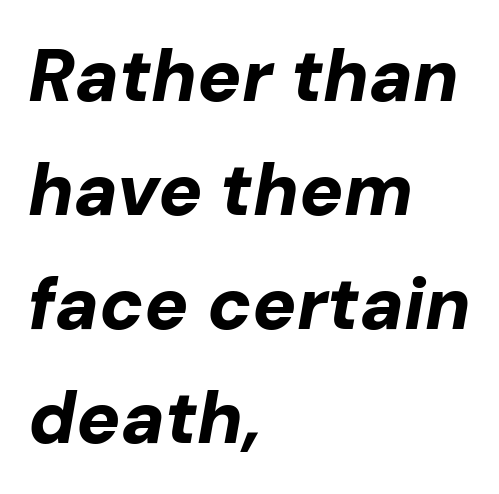
{"italic": "yes", "lean": "right", "slant_degrees": 10, "bold": "yes", "weight": "bold", "width": "normal", "stroke_contrast": "low", "x_height": "medium", "monospaced": "no", "underline": "no", "align": "left", "line_spacing": "normal", "line_spacing_ratio": 1.56, "letter_spacing": "normal", "letter_spacing_em": 0.0, "glyph_px": 73}
